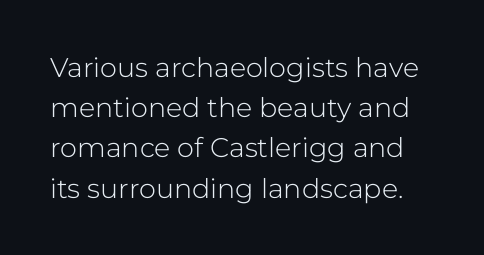
The strip under each line holds only bare page. The lines sit at an ordinary, default distance from one another. Unbolded letterforms with no extra heft. Italic? Not at all — the glyphs are vertical.
